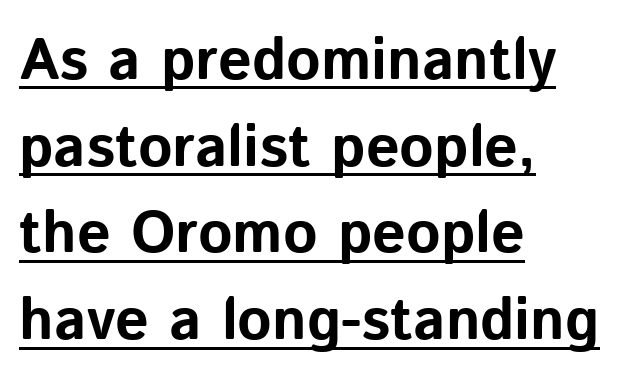
The image shows 59 px bold sans-serif type, upright; set left-aligned, normal line spacing (1.47x), normal letter spacing, underlined; low stroke contrast and a medium x-height.
